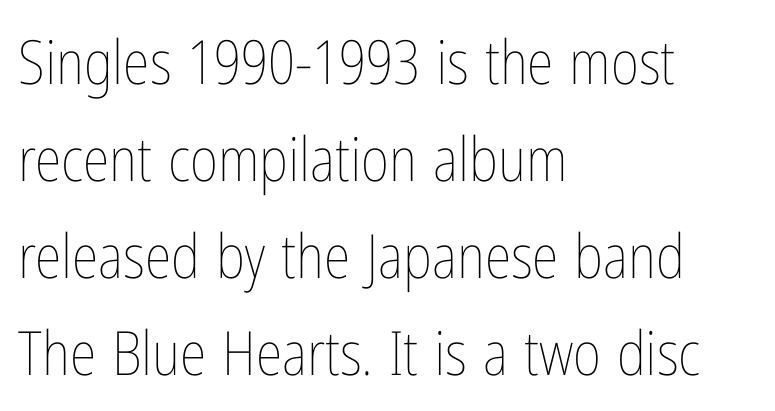
Varying glyph widths throughout — classic text-font behaviour. The typesetter chose a ragged-right arrangement here. Stroke mass is kept to a normal reading level or below. The space directly below the letters is spotless. Observe the ordinary spacing: letters are neighbours, not strangers.
